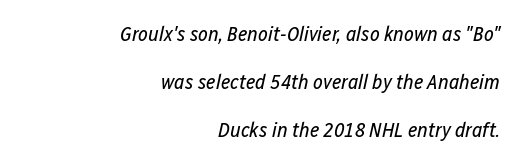
The image shows 21 px text type, italic (leaning right); set right-aligned, loose line spacing (2.29x), normal letter spacing, not underlined.
